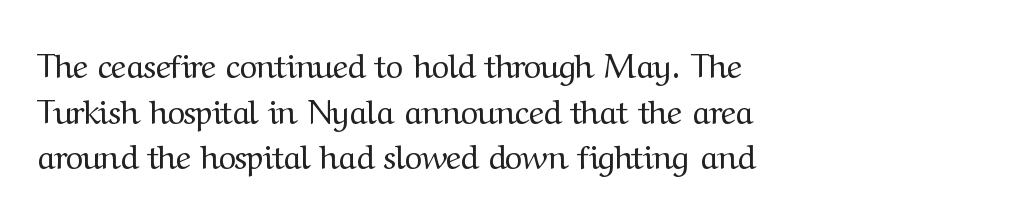
Varying glyph widths throughout — classic text-font behaviour. This is not heavy type; no bold has been used. To sum up the face: it has serifs. Which margin do the lines hug? The left one — the right edge is uneven.
